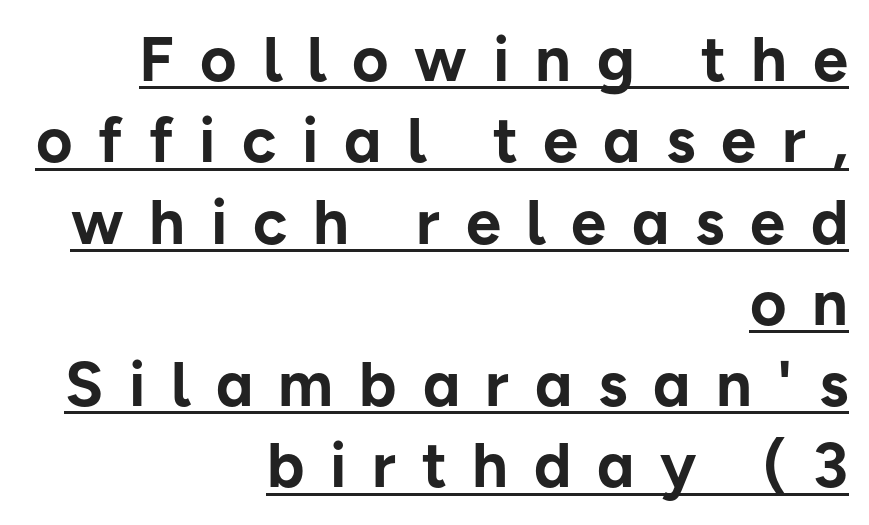
Alignment: flush right. The tracking reads as deliberately expanded to a designer's eye. These lines are composed in type without serifs. Nope, not italic — everything's standing straight. This sample has the flowing, uneven cadence of proportional lettering.
